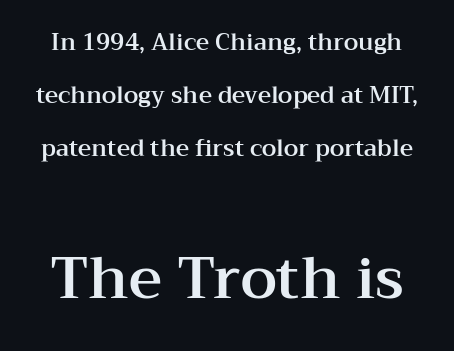
The image shows 58 px wide serif type, upright; set loose line spacing (2.31x), normal letter spacing, not underlined; the second (bottom) block is 2.52x larger; medium stroke contrast and a medium x-height.
